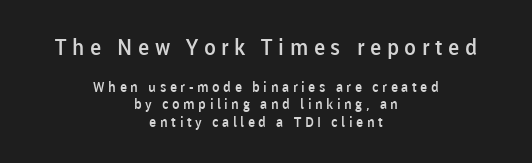
{"italic": "no", "bold": "semi", "underline": "no", "align": "center", "line_spacing": "normal", "line_spacing_ratio": 1.27, "letter_spacing": "wide", "letter_spacing_em": 0.25, "larger_block": "first", "size_ratio": 1.57, "glyph_px": 22}
